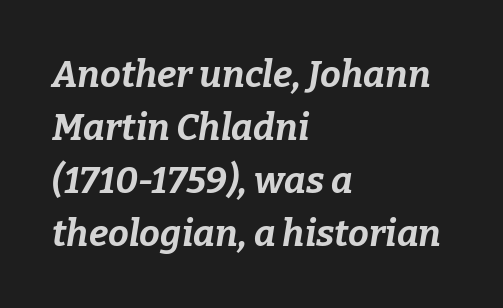
Default kerning and tracking; the words read as compact shapes. Character widths vary here, with narrow letters taking less room than wide ones. Leading matches the norm, producing a regular column. One-word summary of the alignment: left. The strokes are fattened all the way to bold.
